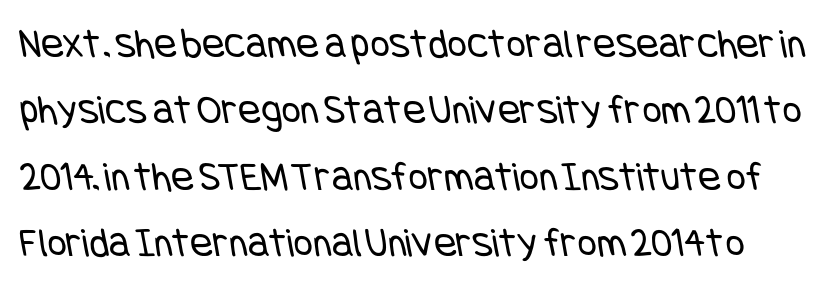
{"serif": "no", "bold": "no", "weight": "regular", "width": "condensed", "stroke_contrast": "low", "x_height": "large", "underline": "no", "line_spacing": "normal", "line_spacing_ratio": 1.58, "letter_spacing": "normal", "letter_spacing_em": 0.0, "glyph_px": 42}
